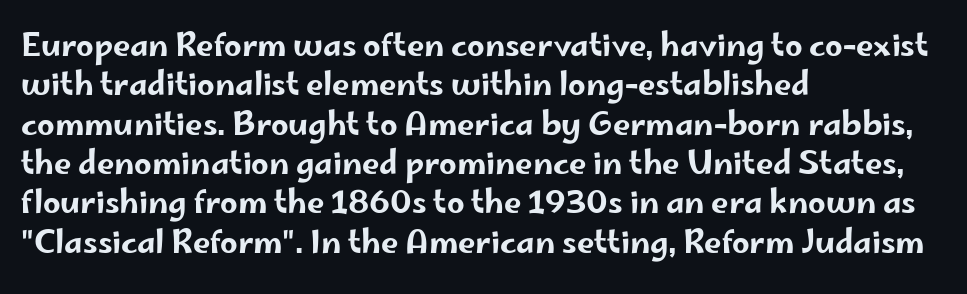
{"serif": "no", "italic": "no", "width": "wide", "stroke_contrast": "low", "x_height": "small", "monospaced": "no", "underline": "no", "align": "left", "line_spacing": "normal", "line_spacing_ratio": 1.27, "letter_spacing": "normal", "letter_spacing_em": 0.0, "glyph_px": 31}
